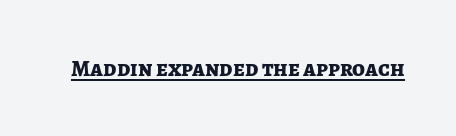
Heavy, bold letterforms. A rule runs beneath these lines of type. The type is set solid horizontally, with unmodified tracking. The lettering stays uniformly vertical, giving the passage a roman look.
